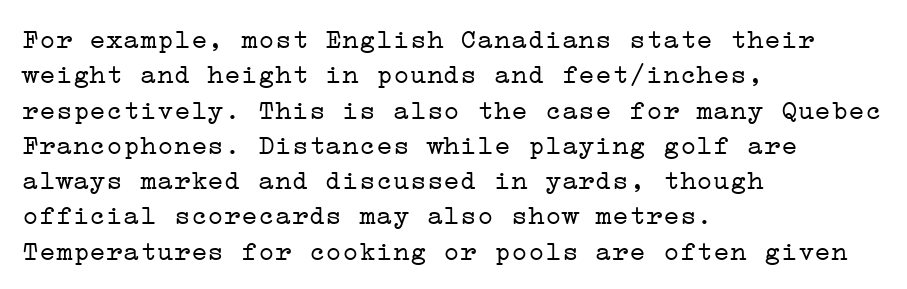
The letters stand upright; this is a roman face. Horizontal bands of white between lines are of average thickness. Summary of weight: not heavy and not bold. Unlike a clean sans, this face finishes its strokes with serifs. The lines are quadded left.
